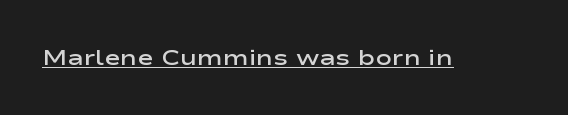
{"italic": "no", "bold": "semi", "underline": "yes", "letter_spacing": "normal", "letter_spacing_em": 0.0, "glyph_px": 22}
